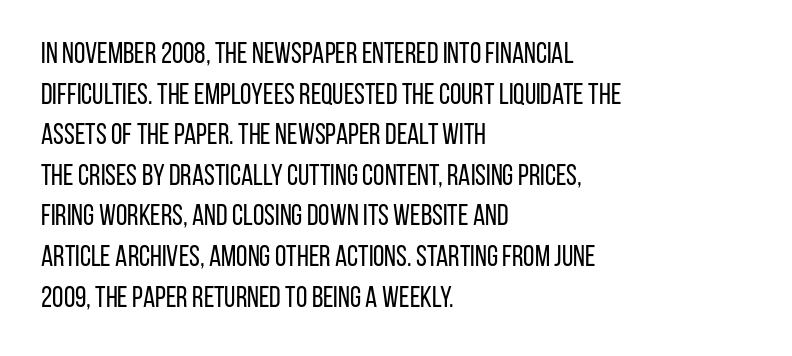
If you drew a ruler down the left edge, every line would touch it. Does the lettering tilt? It doesn't — this is upright. Letters rest on an invisible, unmarked baseline. Letter spacing: default.
